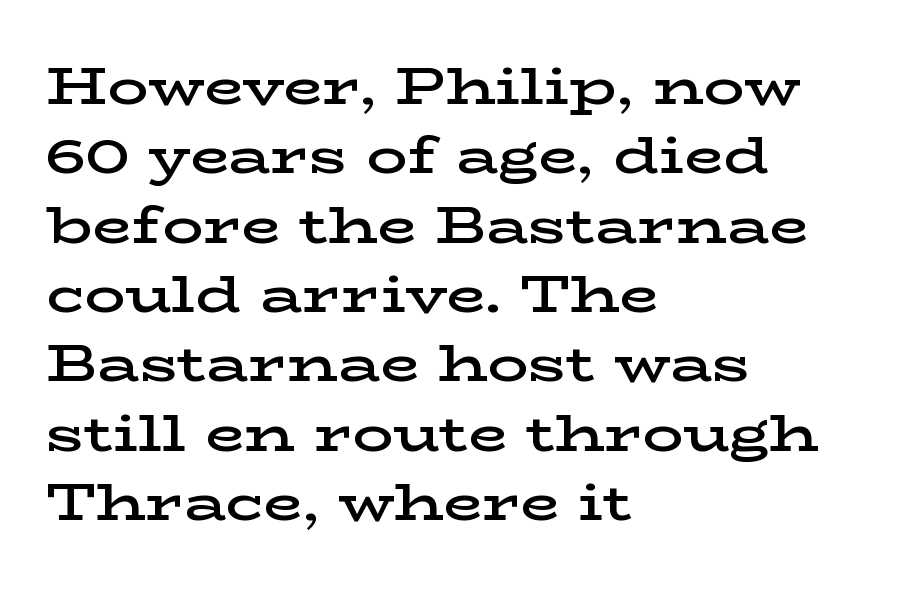
Students, note that the glyphs here touch the page at normal intervals. Successive baselines arrive at the customary interval. It's the straight-up-and-down kind of type. This rendering features lettering with no underline. The sample has been set in demibold, a notch under bold. Do the characters align in a grid? No, the font is proportional.
